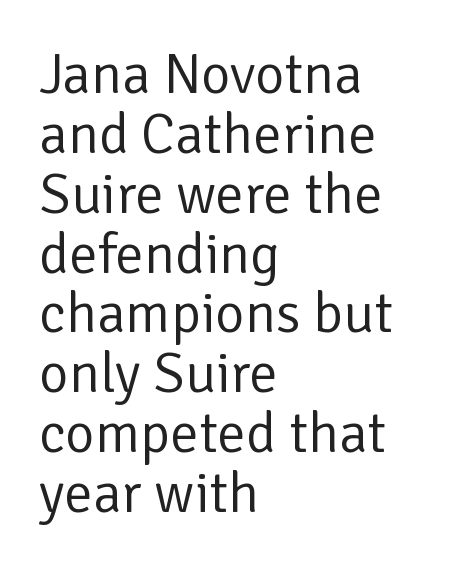
{"serif": "no", "italic": "no", "bold": "no", "weight": "regular", "width": "normal", "stroke_contrast": "low", "x_height": "medium", "monospaced": "no", "underline": "no", "align": "left", "line_spacing": "tight", "line_spacing_ratio": 1.05, "letter_spacing": "normal", "letter_spacing_em": 0.0, "glyph_px": 57}
